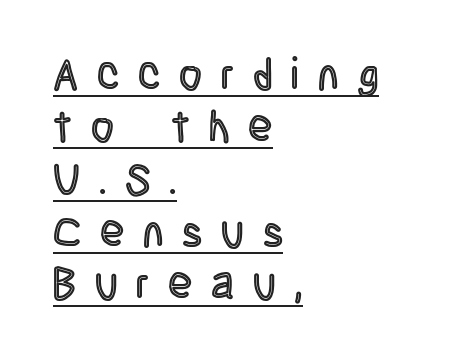
Every character sits straight up, as roman type does. What decoration does the sample have? An underline. Character widths vary here, with narrow letters taking less room than wide ones. Layout note: lines flush left. Students, note that the glyphs here are deliberately spaced far apart.
